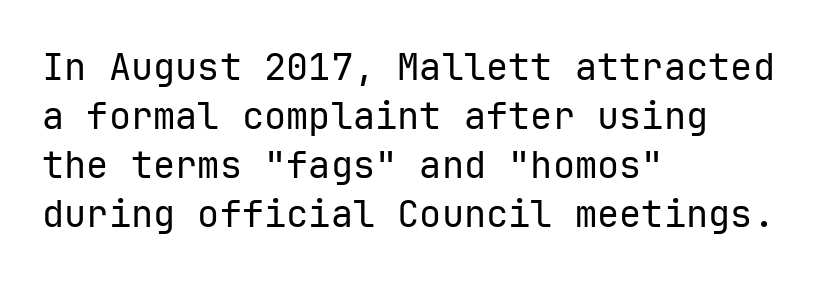
Q: Is the text bold? A: No.
Q: Is the text italic (slanted)? A: No, it is upright.
Q: Is the typeface a serif or a sans-serif typeface? A: Sans-serif.
Q: Is the text underlined? A: No.
Q: How is the paragraph aligned? A: Left-aligned.
Q: Is the spacing between letters normal or unusually wide? A: Normal.
Q: Is the spacing between lines tight, normal or loose? A: Normal.
Q: Width (condensed, normal, or wide)? A: Normal.
Q: Stroke contrast? A: Low.
Q: x-height? A: Medium.
Q: Monospaced? A: Yes.
